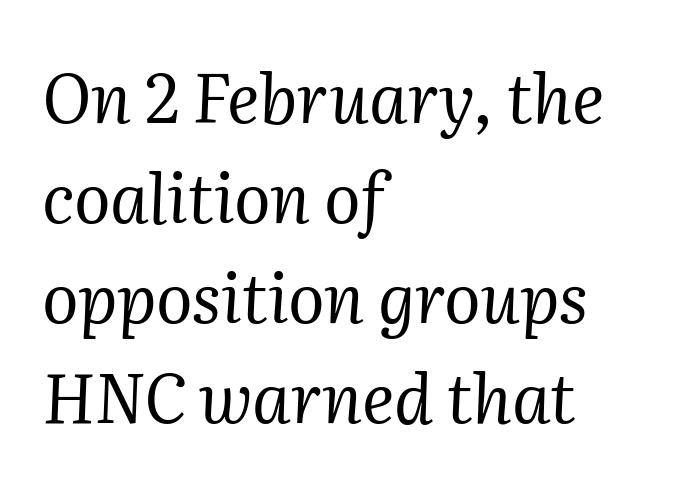
{"serif": "yes", "italic": "yes", "lean": "right", "slant_degrees": 2, "bold": "no", "weight": "regular", "width": "normal", "stroke_contrast": "medium", "x_height": "medium", "monospaced": "no", "underline": "no", "align": "left", "line_spacing": "normal", "line_spacing_ratio": 1.47, "letter_spacing": "normal", "letter_spacing_em": 0.0, "glyph_px": 68}
